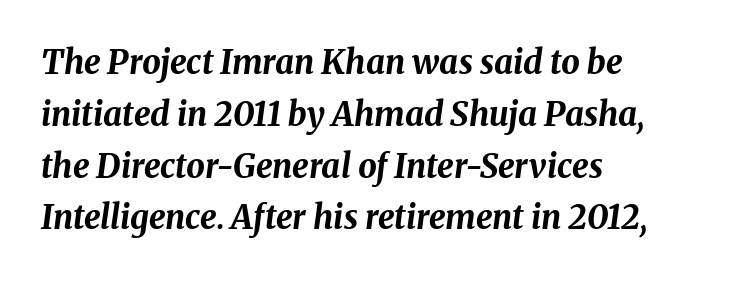
Reading down the column, the eye jumps a familiar distance to each next line. Character widths vary here, with narrow letters taking less room than wide ones. These lines are set flush left with a ragged right edge. Looking at the ascenders, they clearly lean. The sample has been set heavy, in full bold. The type is set solid horizontally, with unmodified tracking.
